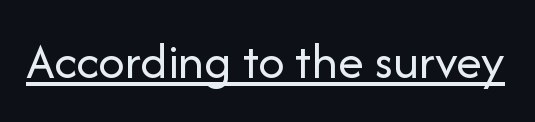
Is this a fixed-width face? No — the glyphs have proportional, varying widths. Nothing heavy about these letters — not bold at all. Every character sits straight up, as roman type does. Font category for this specimen: sans-serif. The rendering uses the underline text-decoration. Is the letter spacing exaggerated? No — it looks like the ordinary default.
